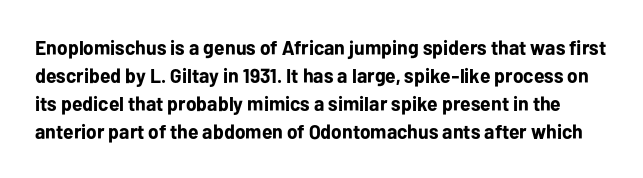
Q: Is the text bold? A: Yes.
Q: Is the text italic (slanted)? A: No, it is upright.
Q: Is the text underlined? A: No.
Q: Is the spacing between letters normal or unusually wide? A: Normal.
Q: Is the spacing between lines tight, normal or loose? A: Normal.
